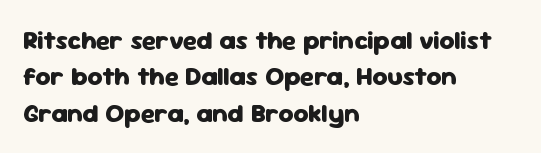
The image shows 26 px bold type, upright; set left-aligned, normal line spacing (1.4x), normal letter spacing, not underlined.
